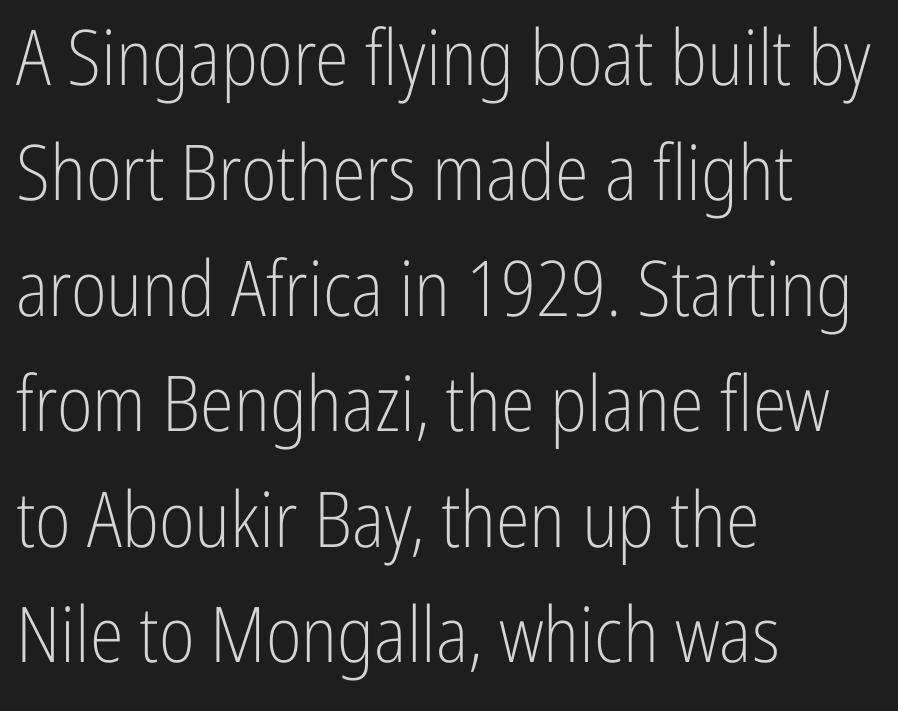
Q: Is the text bold? A: No.
Q: Is the text italic (slanted)? A: No, it is upright.
Q: Is the typeface a serif or a sans-serif typeface? A: Sans-serif.
Q: Is the text underlined? A: No.
Q: How is the paragraph aligned? A: Left-aligned.
Q: Is the spacing between letters normal or unusually wide? A: Normal.
Q: Is the spacing between lines tight, normal or loose? A: Normal.
Q: Width (condensed, normal, or wide)? A: Condensed.
Q: Stroke contrast? A: Low.
Q: x-height? A: Medium.
Q: Monospaced? A: No.
